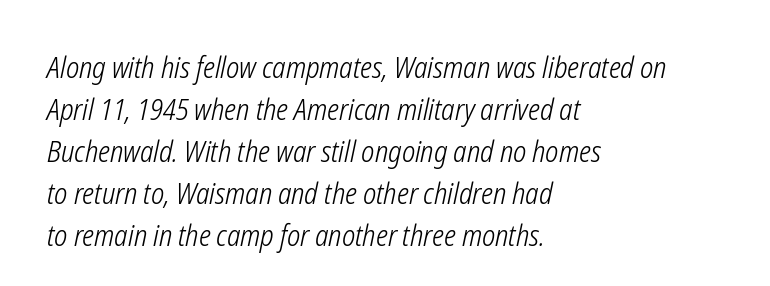
Notice how descenders clear the ascenders below comfortably — that's standard leading. Slanted lettering throughout. Do the characters align in a grid? No, the font is proportional. A classic flush-left, rag-right setting is used for this passage. No extra tracking has been applied to these lines.
